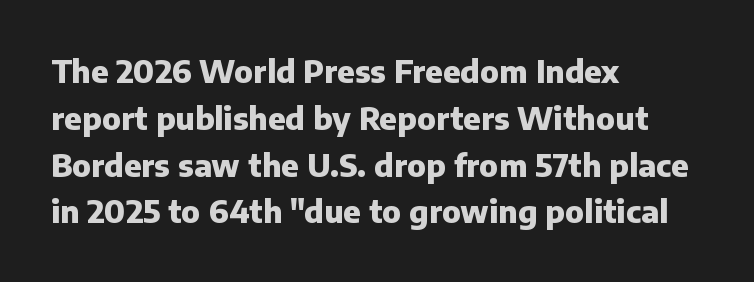
{"serif": "no", "italic": "no", "bold": "yes", "weight": "heavy", "width": "normal", "stroke_contrast": "low", "x_height": "medium", "monospaced": "no", "underline": "no", "align": "left", "line_spacing": "normal", "line_spacing_ratio": 1.51, "letter_spacing": "normal", "letter_spacing_em": 0.0, "glyph_px": 31}
